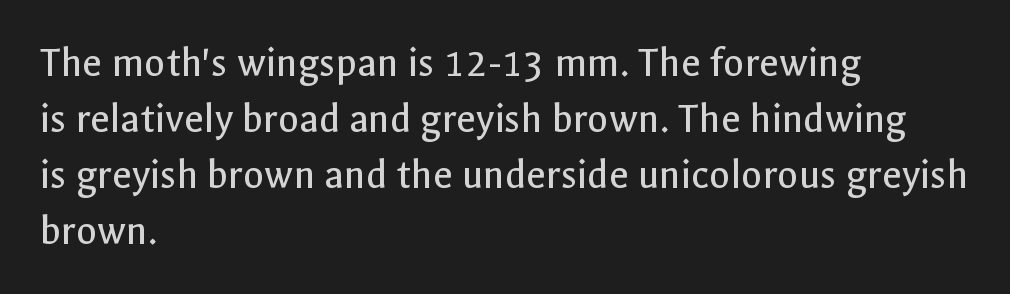
Q: Is the text bold? A: No.
Q: Is the text italic (slanted)? A: No, it is upright.
Q: Is the typeface a serif or a sans-serif typeface? A: Sans-serif.
Q: Is the text underlined? A: No.
Q: How is the paragraph aligned? A: Left-aligned.
Q: Is the spacing between letters normal or unusually wide? A: Normal.
Q: Is the spacing between lines tight, normal or loose? A: Normal.
Q: Width (condensed, normal, or wide)? A: Normal.
Q: x-height? A: Medium.
Q: Monospaced? A: No.
